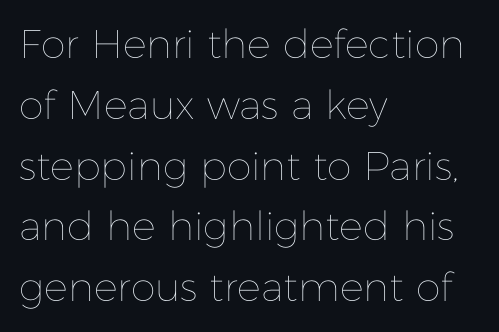
Spacing verdict: proportional, widths tailored to each character. Reading down the column, the eye jumps a familiar distance to each next line. Stems here are at most as thick as an everyday book face. The lines in this sample share a left origin and differ only in where they stop. What stands out about the letter spacing? Nothing — it is the standard amount. Unmarked baselines from the first word to the last.
